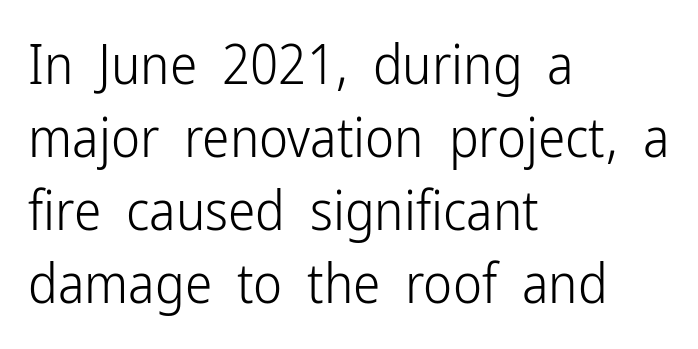
The image shows 55 px light, condensed sans-serif type, upright; set left-aligned, normal line spacing (1.33x), normal letter spacing, not underlined; low stroke contrast and a medium x-height.
